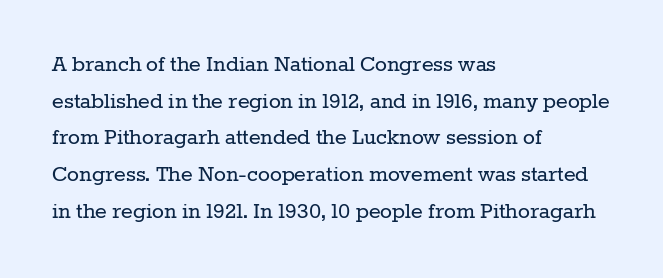
Q: Is the text bold? A: No.
Q: Is the text italic (slanted)? A: No, it is upright.
Q: Is the text underlined? A: No.
Q: How is the paragraph aligned? A: Left-aligned.
Q: Is the spacing between letters normal or unusually wide? A: Normal.
Q: Is the spacing between lines tight, normal or loose? A: Normal.
